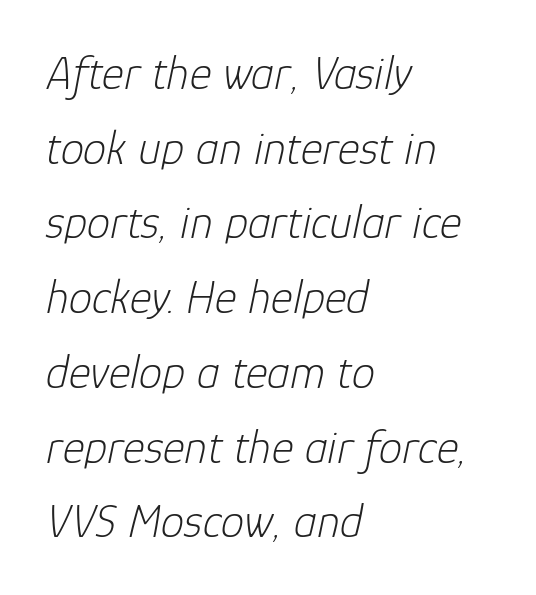
The image shows 47 px light type, italic (leaning right); set left-aligned, normal line spacing (1.59x), normal letter spacing, not underlined; low stroke contrast and a medium x-height.
